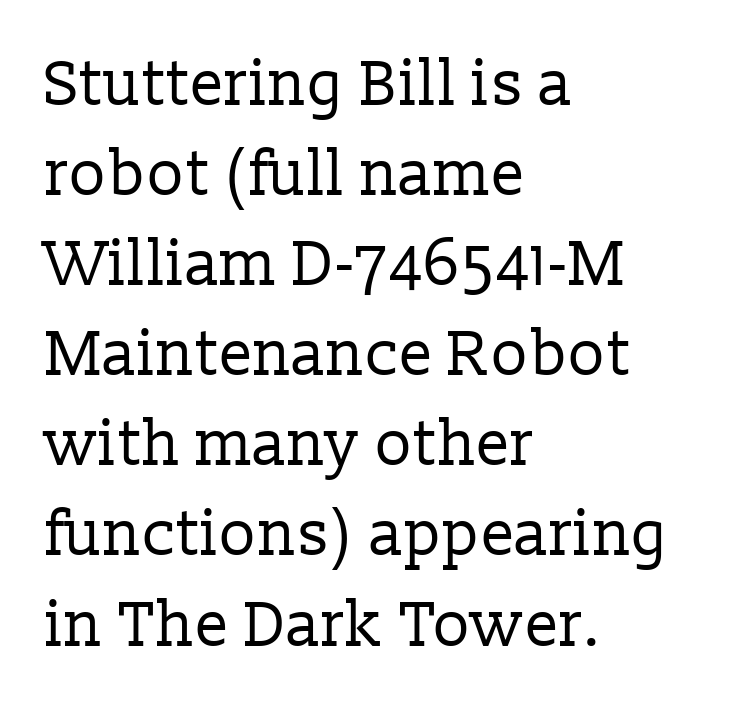
Q: Is the text bold? A: No.
Q: Is the text italic (slanted)? A: No, it is upright.
Q: Is the typeface a serif or a sans-serif typeface? A: Serif.
Q: Is the text underlined? A: No.
Q: How is the paragraph aligned? A: Left-aligned.
Q: Is the spacing between letters normal or unusually wide? A: Normal.
Q: Is the spacing between lines tight, normal or loose? A: Normal.
Q: Width (condensed, normal, or wide)? A: Normal.
Q: Stroke contrast? A: Low.
Q: x-height? A: Medium.
Q: Monospaced? A: No.
